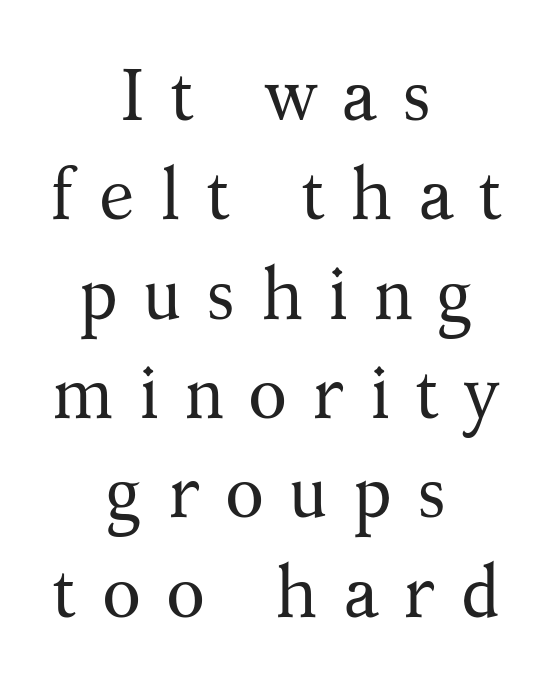
Q: Is the text bold? A: No.
Q: Is the text italic (slanted)? A: No, it is upright.
Q: Is the typeface a serif or a sans-serif typeface? A: Serif.
Q: Is the text underlined? A: No.
Q: How is the paragraph aligned? A: Centered.
Q: Is the spacing between letters normal or unusually wide? A: Unusually wide.
Q: Is the spacing between lines tight, normal or loose? A: Normal.
Q: Width (condensed, normal, or wide)? A: Normal.
Q: Stroke contrast? A: Medium.
Q: x-height? A: Medium.
Q: Monospaced? A: No.
